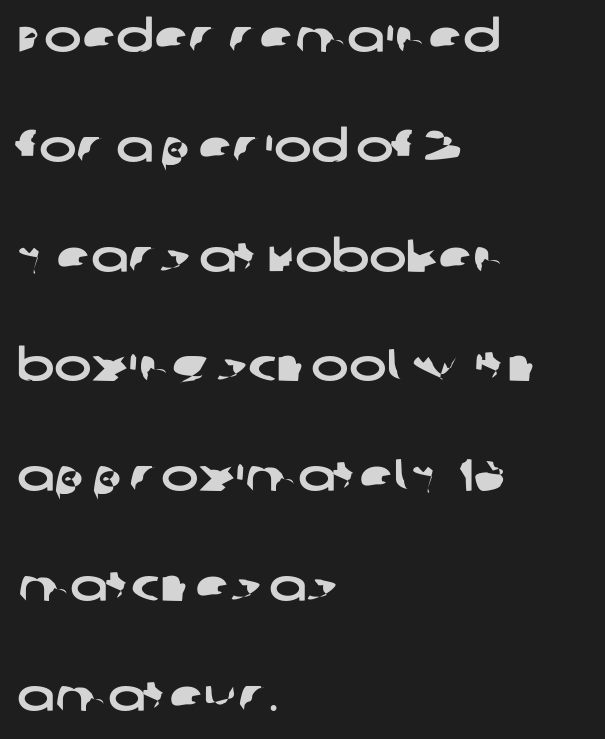
{"serif": "no", "width": "wide", "stroke_contrast": "low", "x_height": "large", "monospaced": "no", "underline": "no", "align": "left", "line_spacing": "loose", "line_spacing_ratio": 2.44, "letter_spacing": "normal", "letter_spacing_em": 0.0, "glyph_px": 45}
